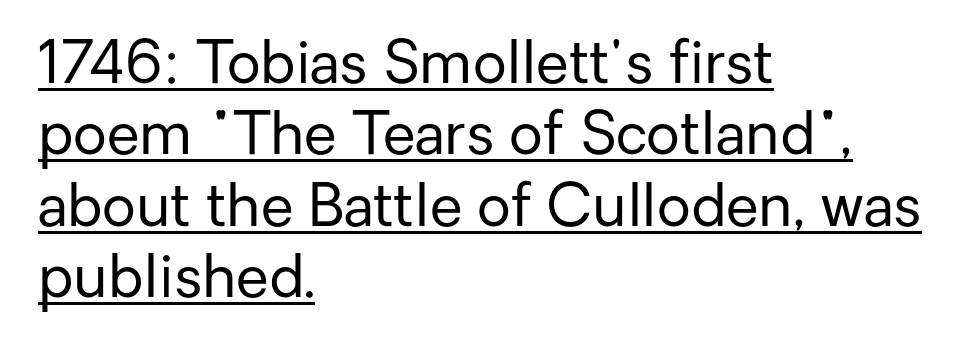
{"serif": "no", "italic": "no", "bold": "no", "weight": "regular", "width": "normal", "stroke_contrast": "low", "x_height": "medium", "monospaced": "no", "underline": "yes", "align": "left", "line_spacing_ratio": 1.21, "letter_spacing": "normal", "letter_spacing_em": 0.0, "glyph_px": 59}
